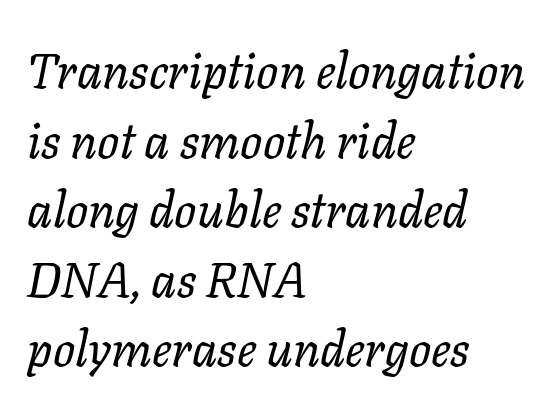
The image shows 49 px regular-weight type, italic (leaning right); set left-aligned, normal line spacing (1.42x), normal letter spacing, not underlined; low stroke contrast and a medium x-height.
